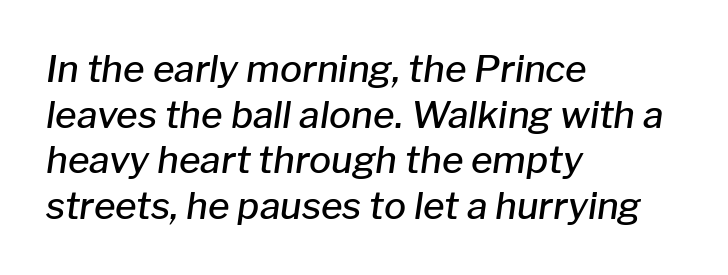
Q: Is the text bold? A: Semi-bold.
Q: Is the text italic (slanted)? A: Yes, it leans right by about 8 degrees.
Q: Is the text underlined? A: No.
Q: How is the paragraph aligned? A: Left-aligned.
Q: Is the spacing between letters normal or unusually wide? A: Normal.
Q: Width (condensed, normal, or wide)? A: Normal.
Q: Stroke contrast? A: Low.
Q: x-height? A: Medium.
Q: Monospaced? A: No.
